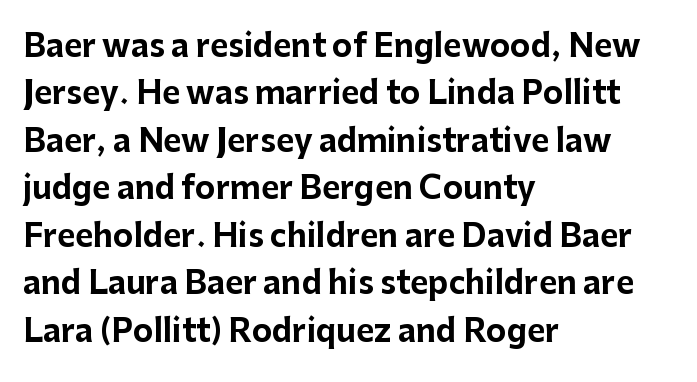
The designer left line spacing at the default. As a designer I'd log this as weight 700, bold. Posture: vertical. These lines are set flush left with a ragged right edge. The foot of each line stays bare and open.
